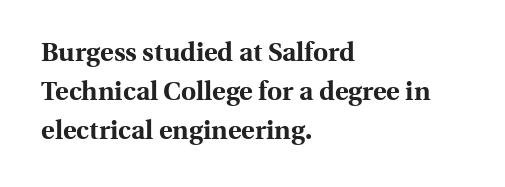
Q: Is the text bold? A: Yes.
Q: Is the text italic (slanted)? A: No, it is upright.
Q: Is the text underlined? A: No.
Q: How is the paragraph aligned? A: Left-aligned.
Q: Is the spacing between letters normal or unusually wide? A: Normal.
Q: Is the spacing between lines tight, normal or loose? A: Normal.
